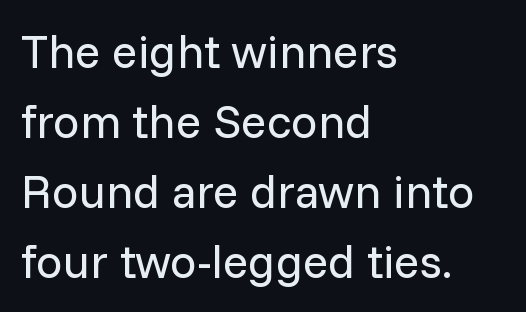
Horizontal bands of white between lines are of average thickness. The glyphs are unaccompanied by any horizontal stroke below them. Note the varied advance widths — an 'i' is clearly narrower than an 'm'. The typesetter chose a ragged-right arrangement here. Nope, not italic — everything's standing straight.
